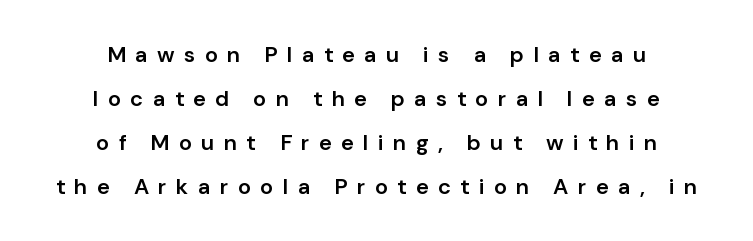
Q: Is the text bold? A: Semi-bold.
Q: Is the text italic (slanted)? A: No, it is upright.
Q: Is the text underlined? A: No.
Q: How is the paragraph aligned? A: Centered.
Q: Is the spacing between letters normal or unusually wide? A: Unusually wide.
Q: Is the spacing between lines tight, normal or loose? A: Loose.
